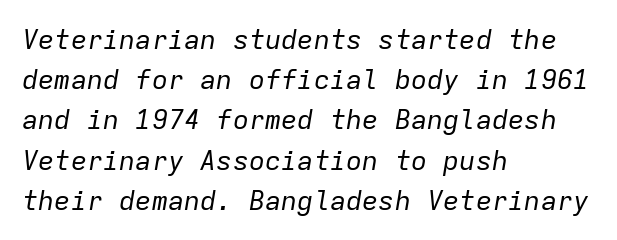
In terms of leading, this rendering sits right in the middle. Rendered with sloped, italic letterforms. A bare baseline throughout the passage. No heavy texture on the line: the type isn't bold. How are the letters spaced? Ordinarily, with no added tracking.
